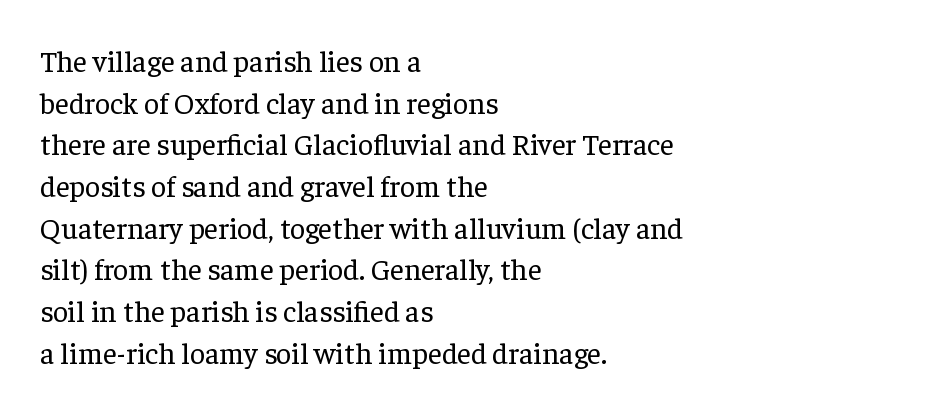
This sample keeps an unexceptional amount of space between lines. These lines are rendered in a variable-pitch font. One-word summary of the alignment: left. Is the stroke heavy? The answer is a plain regular-or-lighter.
